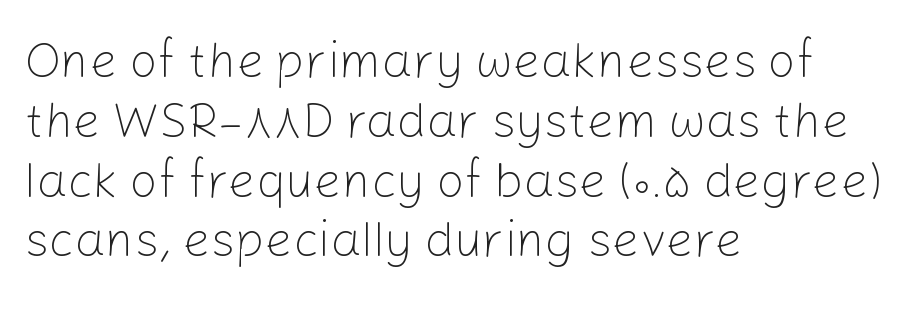
Q: Is the text bold? A: No.
Q: Is the text italic (slanted)? A: No, it is upright.
Q: Is the typeface a serif or a sans-serif typeface? A: Sans-serif.
Q: Is the text underlined? A: No.
Q: How is the paragraph aligned? A: Left-aligned.
Q: Is the spacing between letters normal or unusually wide? A: Normal.
Q: Width (condensed, normal, or wide)? A: Normal.
Q: Stroke contrast? A: Low.
Q: x-height? A: Medium.
Q: Monospaced? A: No.
